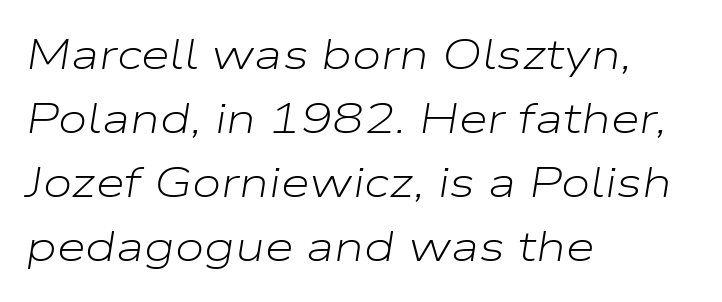
The face used here is proportionally spaced, like ordinary book or web type. In terms of posture, this sample is oblique. In terms of leading, this rendering sits right in the middle. Compared with typical body copy, the letter spacing here is the same. These lines stack with their left ends in a neat column.
